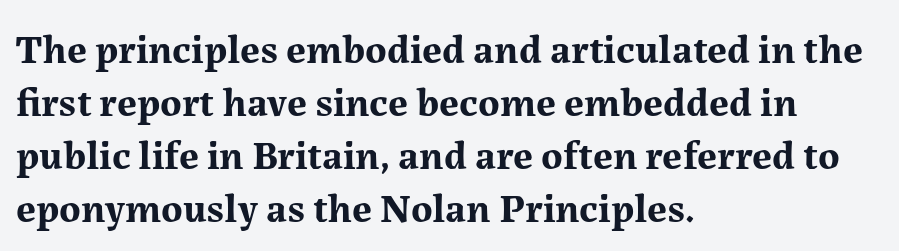
Q: Is the text bold? A: Yes.
Q: Is the text italic (slanted)? A: No, it is upright.
Q: Is the typeface a serif or a sans-serif typeface? A: Serif.
Q: Is the text underlined? A: No.
Q: How is the paragraph aligned? A: Left-aligned.
Q: Is the spacing between letters normal or unusually wide? A: Normal.
Q: Is the spacing between lines tight, normal or loose? A: Normal.
Q: Width (condensed, normal, or wide)? A: Normal.
Q: Stroke contrast? A: Medium.
Q: x-height? A: Medium.
Q: Monospaced? A: No.
